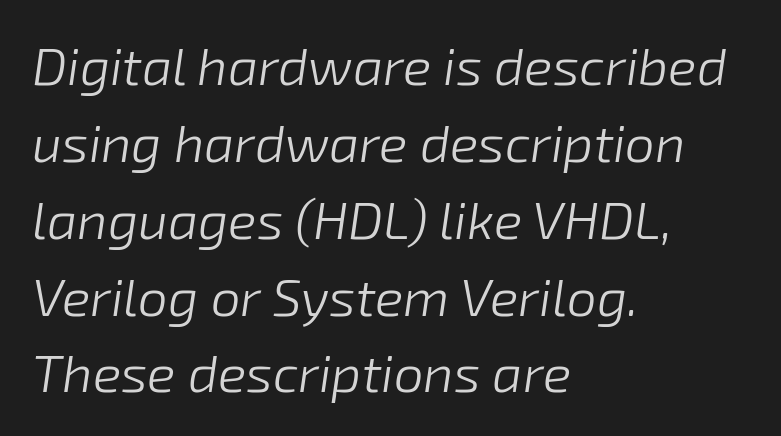
{"italic": "yes", "lean": "right", "slant_degrees": 8, "bold": "no", "weight": "light", "width": "normal", "stroke_contrast": "low", "x_height": "medium", "monospaced": "no", "underline": "no", "align": "left", "line_spacing": "normal", "line_spacing_ratio": 1.45, "letter_spacing": "normal", "letter_spacing_em": 0.0, "glyph_px": 53}
